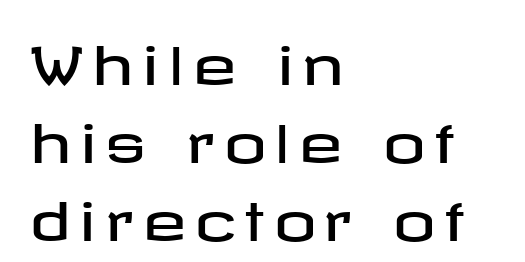
{"serif": "no", "italic": "no", "width": "wide", "stroke_contrast": "low", "x_height": "medium", "underline": "no", "align": "left", "line_spacing": "normal", "line_spacing_ratio": 1.5, "glyph_px": 52}
